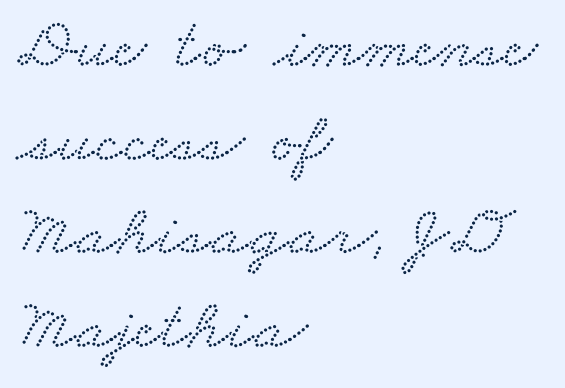
The passage shown has conventional tracking throughout. The strip under each line holds only bare page. You could not count columns in this text — the font is proportionally spaced. Vertically, the passage feels balanced, rows spaced as you'd expect. Leftover space on each line is placed entirely after the last word.
